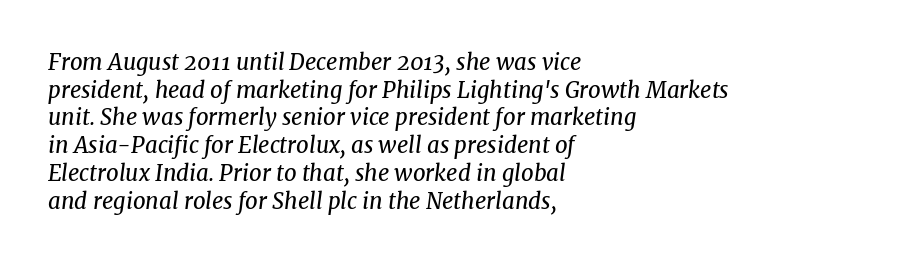
Reading down the column, the eye jumps a familiar distance to each next line. The rendering anchors every line to the left-hand side. You could call the tracking neutral — neither tight nor loose. Heft: none added — not bold. The whole block is typeset with a tilt.
